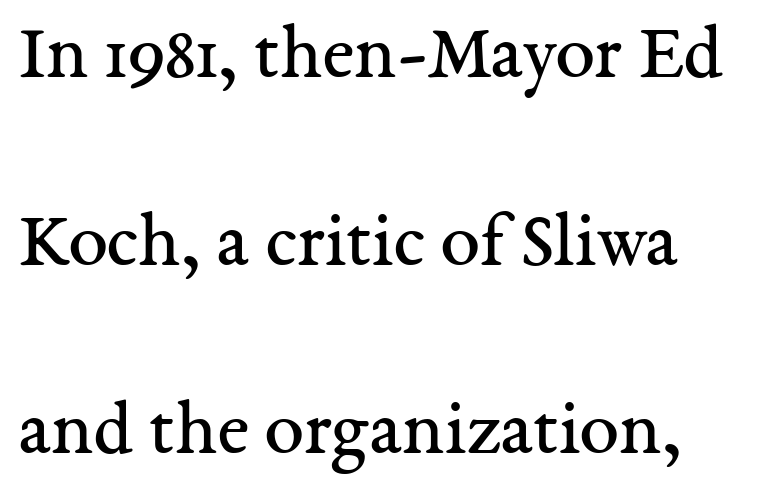
Just letters on the line, the space beneath them empty. Rendered with straight, roman letterforms. The passage shown is typed in a proportional face where columns would drift. Notice how the passage keeps a crisp vertical edge on the left only. This rendering leaves character spacing at its baseline value. Whoever set this chose breathing room over compactness in the vertical rhythm.
